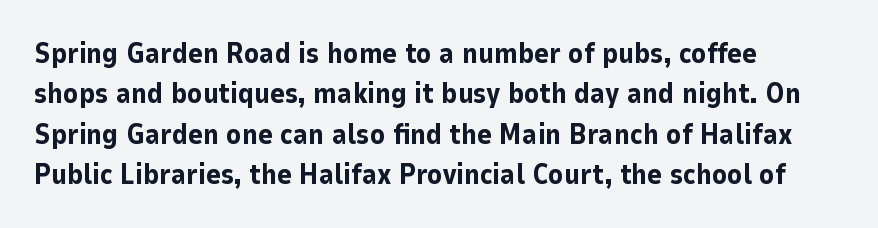
Q: Is the text bold? A: Yes.
Q: Is the text italic (slanted)? A: No, it is upright.
Q: Is the typeface a serif or a sans-serif typeface? A: Sans-serif.
Q: Is the text underlined? A: No.
Q: How is the paragraph aligned? A: Left-aligned.
Q: Is the spacing between letters normal or unusually wide? A: Normal.
Q: Is the spacing between lines tight, normal or loose? A: Normal.
Q: Width (condensed, normal, or wide)? A: Normal.
Q: Stroke contrast? A: Low.
Q: x-height? A: Medium.
Q: Monospaced? A: No.
